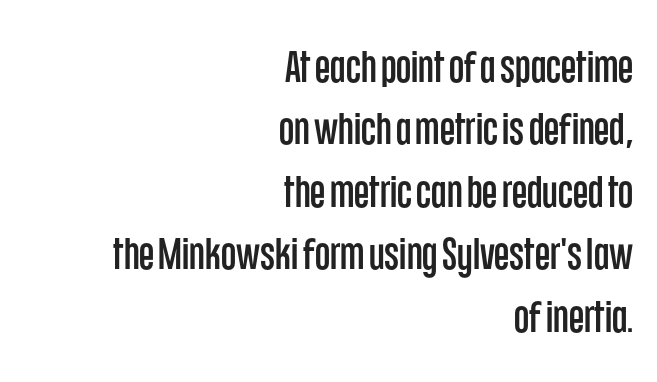
The image shows 44 px condensed sans-serif type, upright; set right-aligned, normal line spacing (1.42x), normal letter spacing, not underlined; low stroke contrast and a large x-height.
